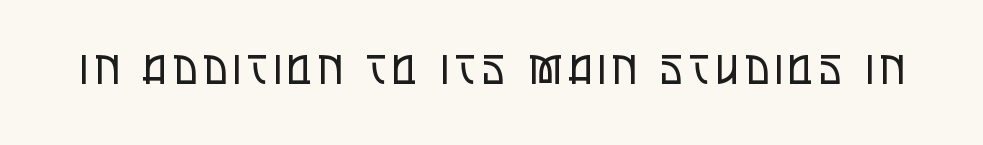
The image shows 40 px regular-weight, condensed sans-serif type, upright; set not underlined; low stroke contrast and a large x-height.
